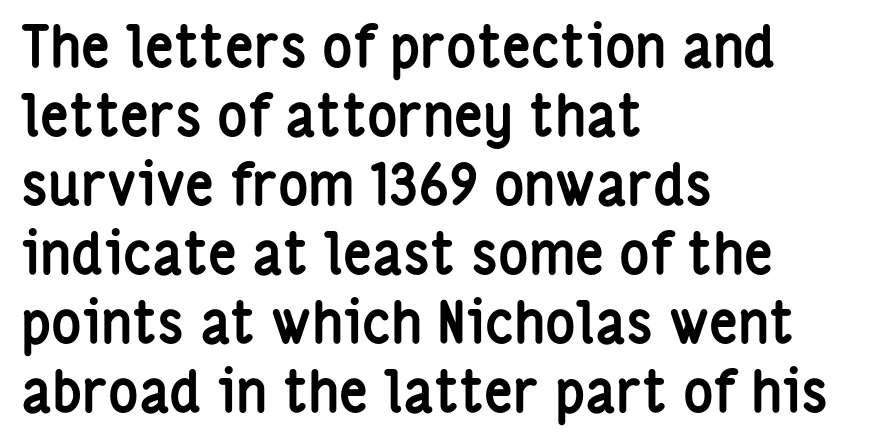
The image shows 57 px semibold, condensed sans-serif type, upright; set left-aligned, line spacing 1.21x, normal letter spacing, not underlined; low stroke contrast and a medium x-height.
